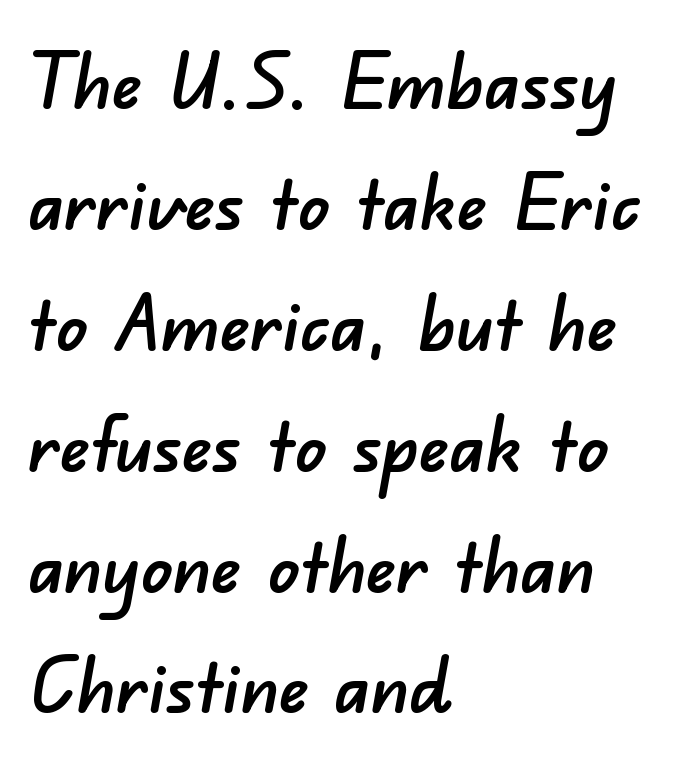
A typesetter would call this proportional, since set widths differ per character. If you measured baseline to baseline, you'd find a middling distance. The lines are quadded left. Examine the stroke ends and you'll find no serifs. The line texture is even and compact thanks to regular tracking. The string is rendered with underlining switched off.
